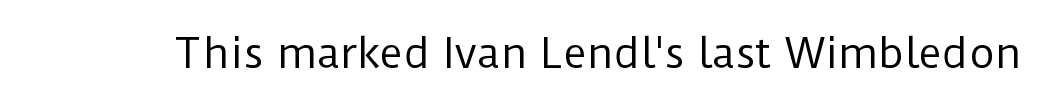
Q: Is the text bold? A: No.
Q: Is the text italic (slanted)? A: No, it is upright.
Q: Is the typeface a serif or a sans-serif typeface? A: Sans-serif.
Q: Is the text underlined? A: No.
Q: Is the spacing between letters normal or unusually wide? A: Normal.
Q: Width (condensed, normal, or wide)? A: Normal.
Q: Stroke contrast? A: Low.
Q: x-height? A: Medium.
Q: Monospaced? A: No.
